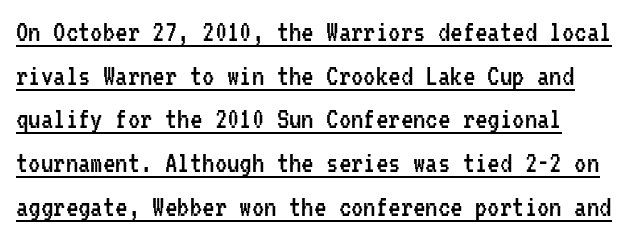
The image shows 31 px regular-weight, condensed sans-serif type, upright, monospaced; set left-aligned, normal line spacing (1.41x), normal letter spacing, underlined; low stroke contrast and a medium x-height.
